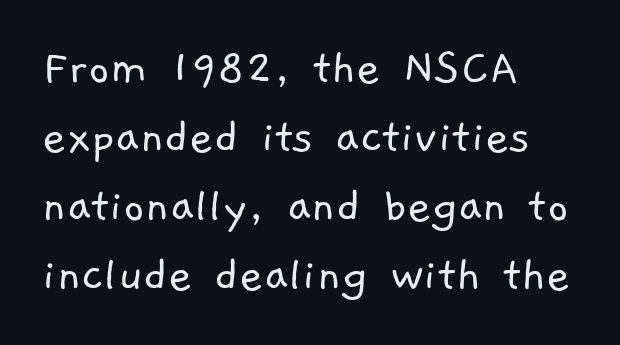
{"serif": "no", "bold": "no", "weight": "light", "width": "normal", "stroke_contrast": "low", "x_height": "medium", "monospaced": "no", "underline": "no", "align": "left", "line_spacing": "normal", "line_spacing_ratio": 1.33, "letter_spacing": "normal", "letter_spacing_em": 0.0, "glyph_px": 52}
